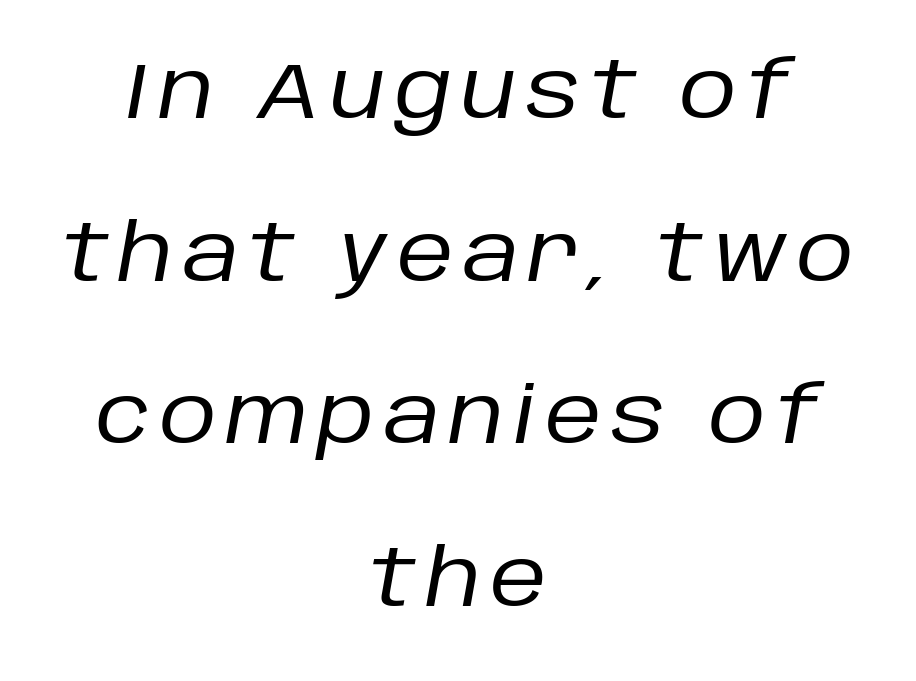
The image shows 79 px regular-weight type, italic (leaning right); set centered, loose line spacing (2.06x), not underlined; low stroke contrast and a large x-height.
